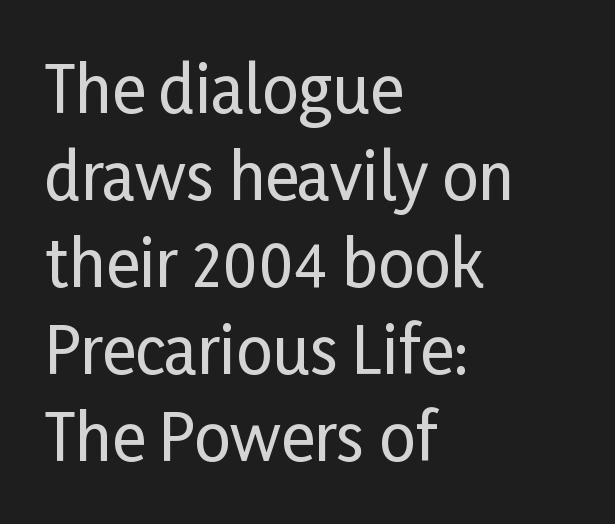
Q: Is the text italic (slanted)? A: No, it is upright.
Q: Is the typeface a serif or a sans-serif typeface? A: Sans-serif.
Q: Is the text underlined? A: No.
Q: How is the paragraph aligned? A: Left-aligned.
Q: Is the spacing between letters normal or unusually wide? A: Normal.
Q: Is the spacing between lines tight, normal or loose? A: Normal.
Q: Width (condensed, normal, or wide)? A: Condensed.
Q: Stroke contrast? A: Low.
Q: x-height? A: Medium.
Q: Monospaced? A: No.
